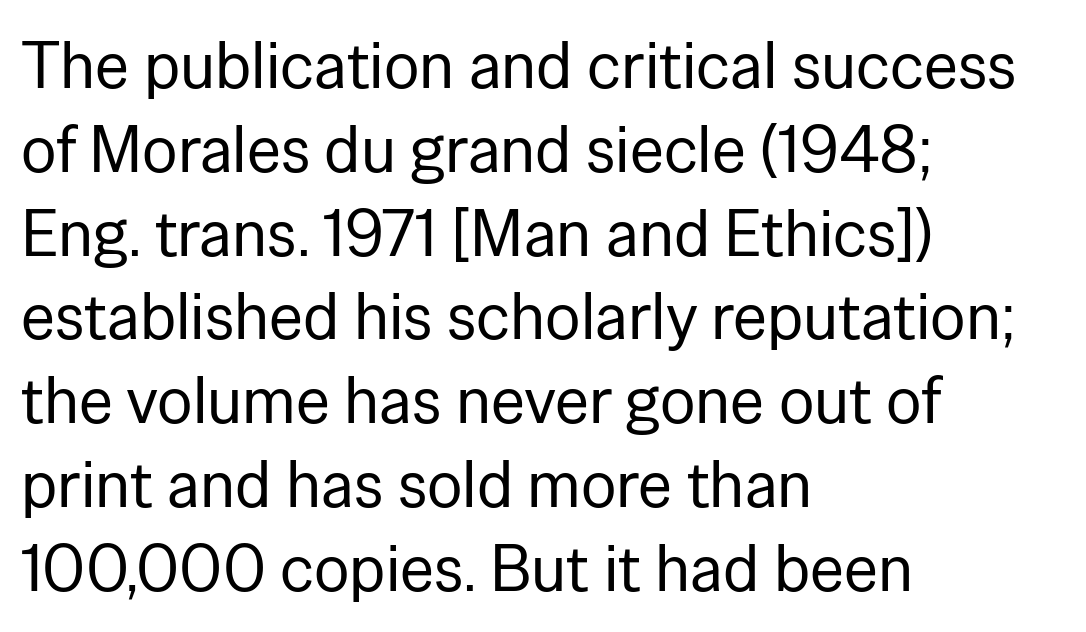
{"serif": "no", "italic": "no", "bold": "no", "weight": "regular", "width": "normal", "stroke_contrast": "low", "x_height": "medium", "monospaced": "no", "underline": "no", "align": "left", "line_spacing": "normal", "line_spacing_ratio": 1.27, "letter_spacing": "normal", "letter_spacing_em": 0.0, "glyph_px": 66}
